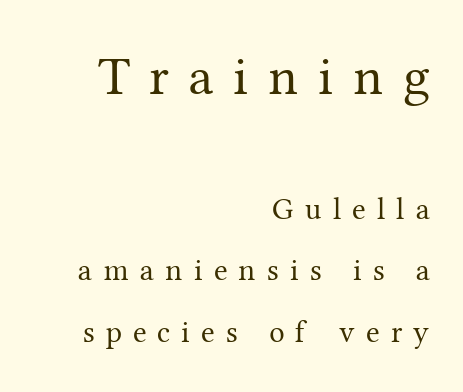
The font is comparable to plain body text, perhaps lighter. Do the characters align in a grid? No, the font is proportional. Each new line begins a long way beneath the previous one. The horizontal fit of the characters is loose and conspicuously gappy. The rendering anchors every line to the right-hand side. You can tell it's not italic because the verticals are truly vertical.
